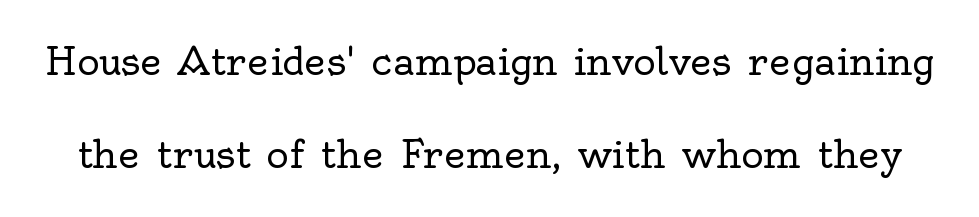
Q: Is the text bold? A: No.
Q: Is the text italic (slanted)? A: No, it is upright.
Q: Is the typeface a serif or a sans-serif typeface? A: Serif.
Q: Is the text underlined? A: No.
Q: Is the spacing between letters normal or unusually wide? A: Normal.
Q: Is the spacing between lines tight, normal or loose? A: Loose.
Q: Width (condensed, normal, or wide)? A: Normal.
Q: x-height? A: Small.
Q: Monospaced? A: No.
